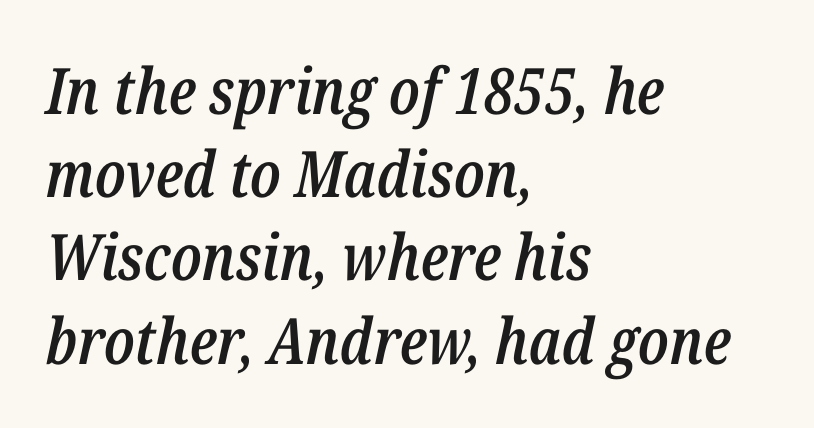
The font is running at a semibold setting, under full bold. The glyphs are unaccompanied by any horizontal stroke below them. Is this a fixed-width face? No — the glyphs have proportional, varying widths. The rendering applies a slant to the glyphs. There is no visible air inserted between adjacent glyphs.
